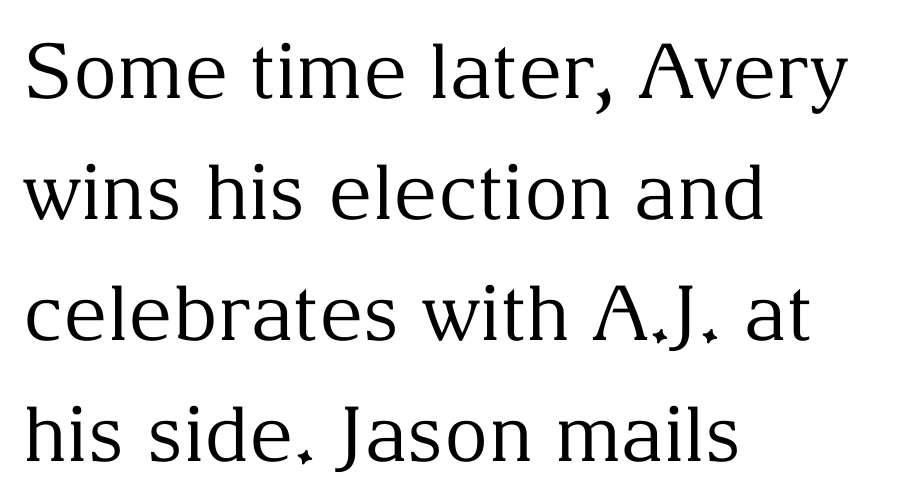
{"serif": "yes", "italic": "no", "bold": "no", "weight": "regular", "width": "normal", "stroke_contrast": "medium", "x_height": "medium", "monospaced": "no", "underline": "no", "align": "left", "line_spacing": "normal", "line_spacing_ratio": 1.59, "letter_spacing": "normal", "letter_spacing_em": 0.0, "glyph_px": 76}
